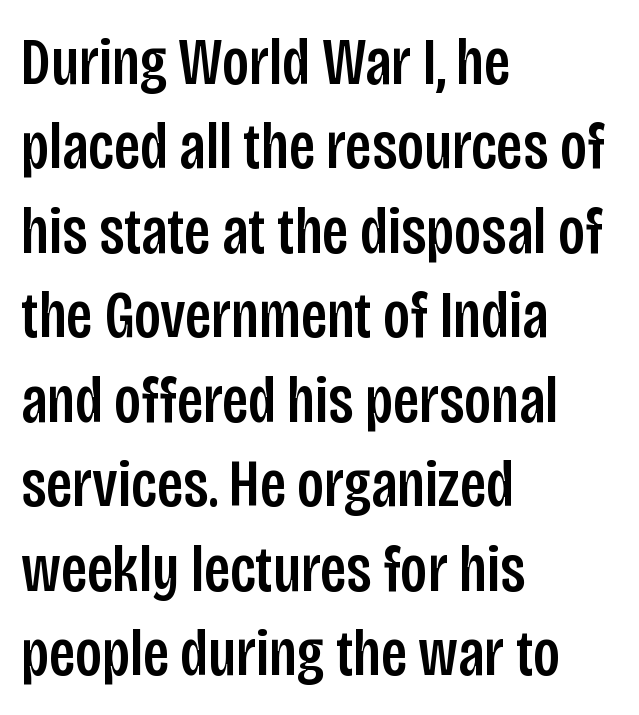
The image shows 67 px condensed sans-serif type, upright; set left-aligned, normal line spacing (1.26x), normal letter spacing, not underlined; low stroke contrast and a large x-height.
